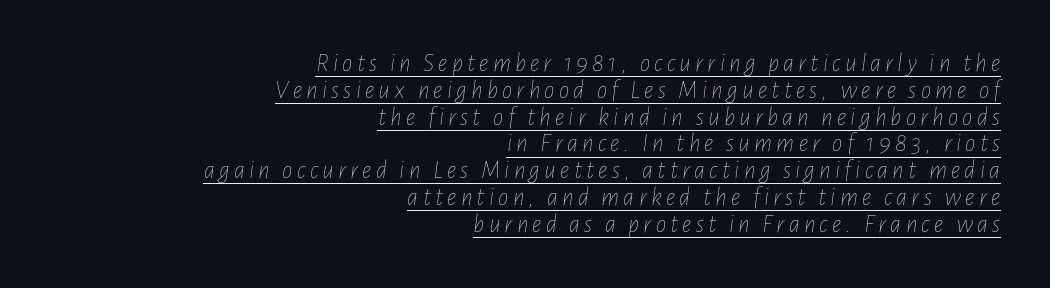
The image shows 26 px text type, italic (leaning right); set right-aligned, tight line spacing (1.03x), underlined.
